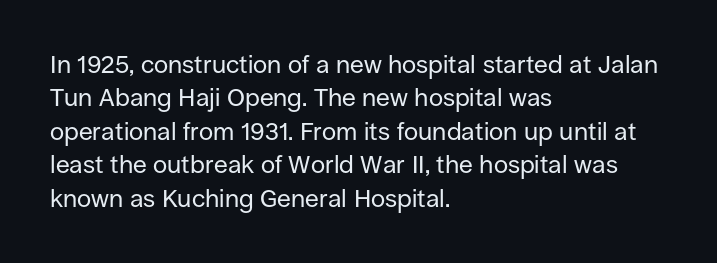
{"italic": "no", "bold": "no", "underline": "no", "align": "left", "line_spacing": "normal", "line_spacing_ratio": 1.34, "letter_spacing": "normal", "letter_spacing_em": 0.0, "glyph_px": 25}
